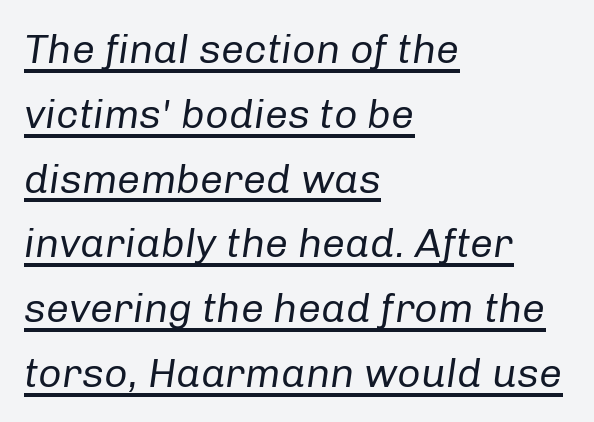
{"italic": "yes", "lean": "right", "slant_degrees": 8, "bold": "no", "weight": "regular", "width": "normal", "stroke_contrast": "low", "x_height": "medium", "monospaced": "no", "underline": "yes", "align": "left", "line_spacing": "normal", "line_spacing_ratio": 1.58, "letter_spacing": "normal", "letter_spacing_em": 0.0, "glyph_px": 41}
